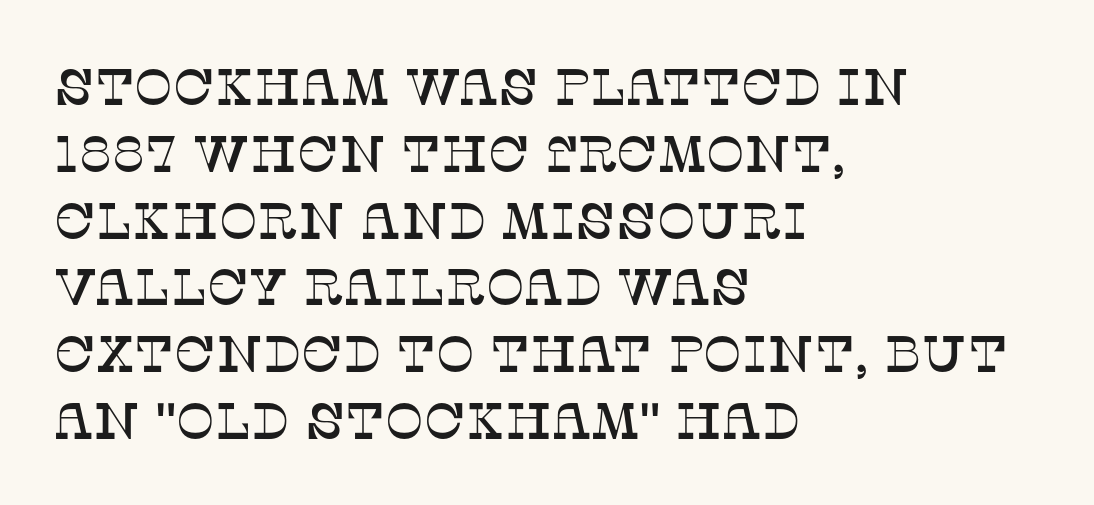
Is this a sans? No — the strokes have serifs. Looks like regular typesetting: each glyph gets only the width it needs. A typesetter would call this leading conventional body-copy spacing. Do the letters lean? They stand straight. Every row of glyphs begins at an identical x-position on the left.
